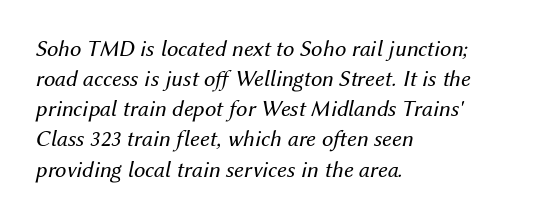
Q: Is the text bold? A: No.
Q: Is the text italic (slanted)? A: Yes, it leans right by about 12 degrees.
Q: Is the text underlined? A: No.
Q: How is the paragraph aligned? A: Left-aligned.
Q: Is the spacing between letters normal or unusually wide? A: Normal.
Q: Is the spacing between lines tight, normal or loose? A: Normal.
